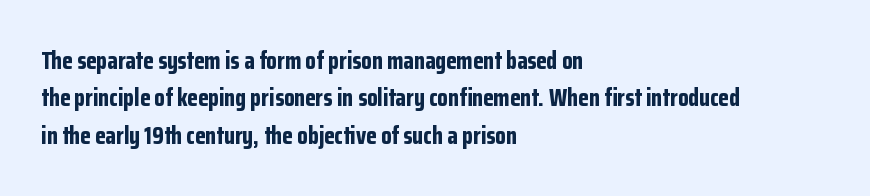
The image shows 24 px bold type, upright; set left-aligned, normal line spacing (1.56x), normal letter spacing, not underlined.
